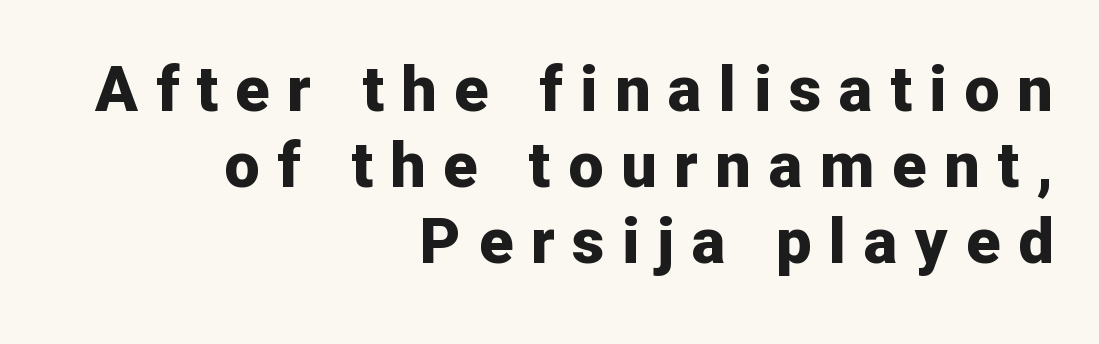
{"serif": "no", "italic": "no", "bold": "yes", "weight": "bold", "width": "normal", "stroke_contrast": "low", "x_height": "medium", "monospaced": "no", "underline": "no", "align": "right", "line_spacing_ratio": 1.21, "letter_spacing": "wide", "letter_spacing_em": 0.28, "glyph_px": 63}
